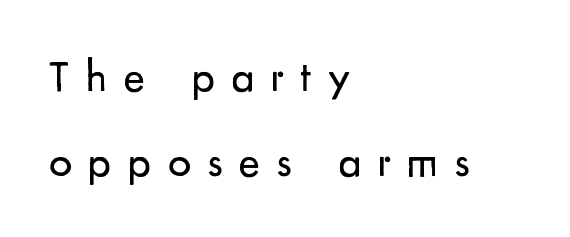
You could only call the tracking loose — the letters float apart. A roman cut, with each character standing at attention. Note the varied advance widths — an 'i' is clearly narrower than an 'm'. You can tell from the bare stems that sans-serif type was used. Stroke thickness stays within the range of a standard reading face or lighter. Quick note: underline off.
